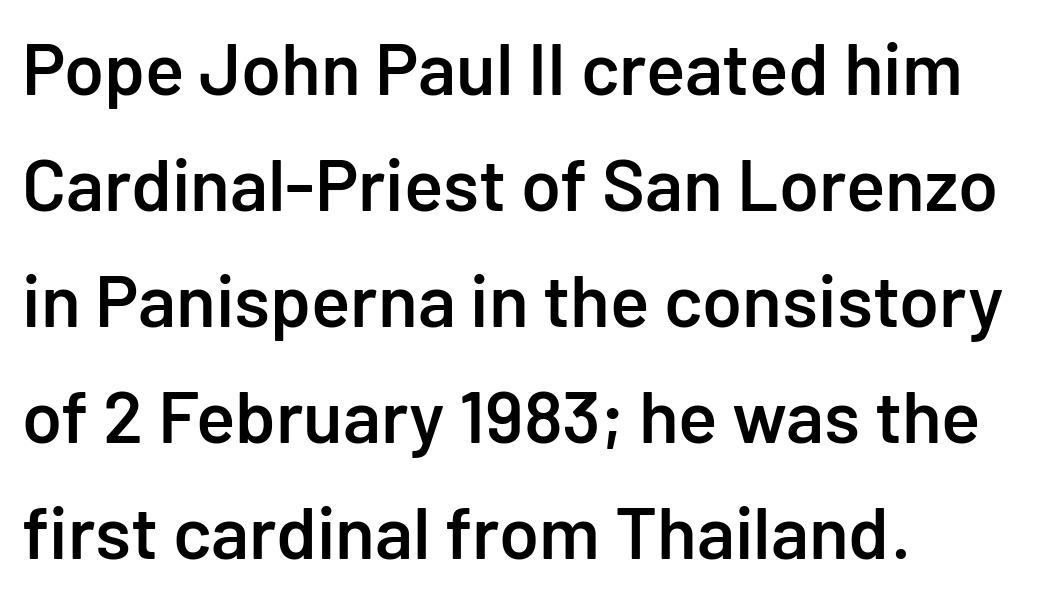
The image shows 73 px semibold sans-serif type, upright; set left-aligned, normal line spacing (1.59x), normal letter spacing, not underlined; low stroke contrast and a medium x-height.
